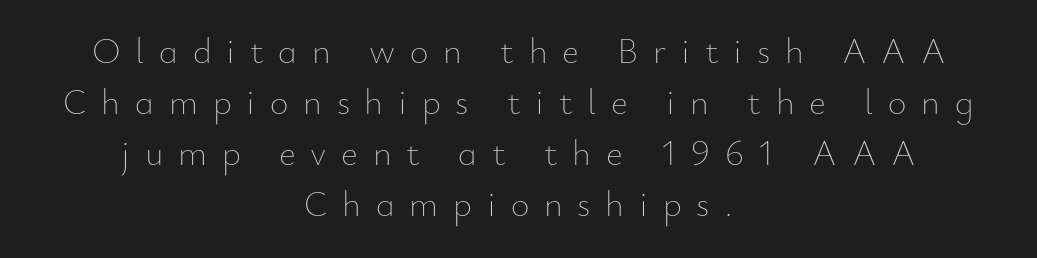
Think of a printed novel: that variable character pitch is what you see here. Heft: none added — not bold. The string is rendered with underlining switched off. The typography opts for an upright posture over an oblique one. Horizontal alignment here is central, giving a formal, balanced look.
